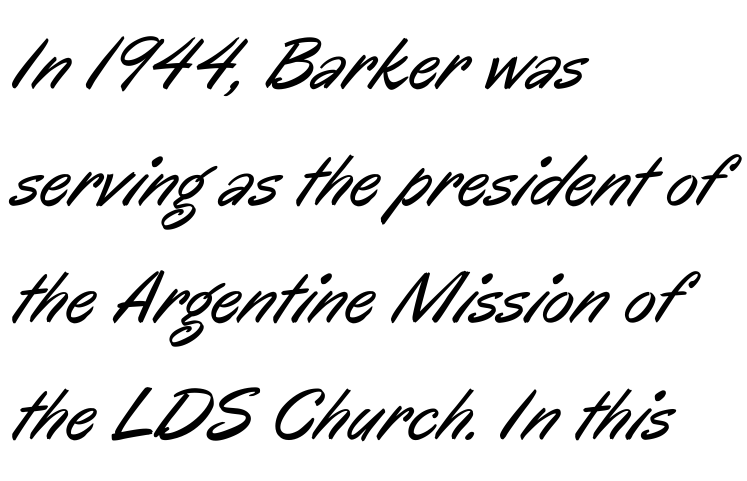
Underlining? Definitely not there. Weight: regular or lighter. The compositor pushed each line to the left boundary. Leading matches the norm, producing a regular column. The face used here is a sans, in the tradition of grotesques and geometrics. Nothing unusual about the tracking: characters are spaced as the font intends.
